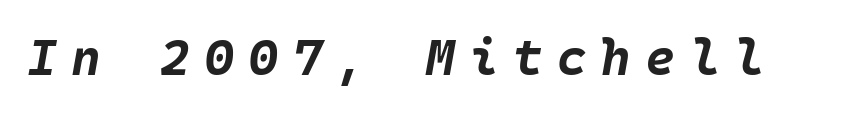
The zone under the glyphs is completely vacant. The whole block is typeset with a tilt. Students, this is bold: see how much ink each stroke carries. Here the glyphs are tracked loosely, breaking word shapes into spaced letters.
